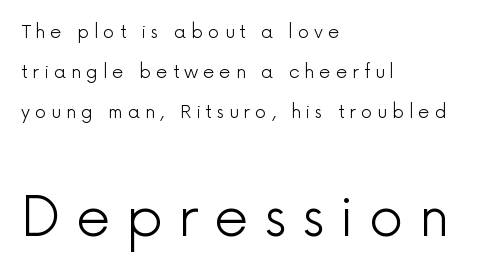
Here the designer chose a conventional face with non-uniform glyph widths. Small over large — that's the arrangement of the two blocks here. This sample trades compactness for vertical openness between lines. The characters are drawn with everyday or finer stroke widths.
